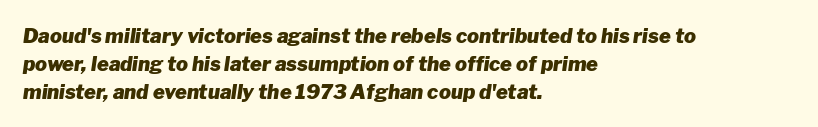
The image shows 20 px bold type, italic (leaning right); set left-aligned, normal line spacing (1.4x), normal letter spacing, not underlined.
